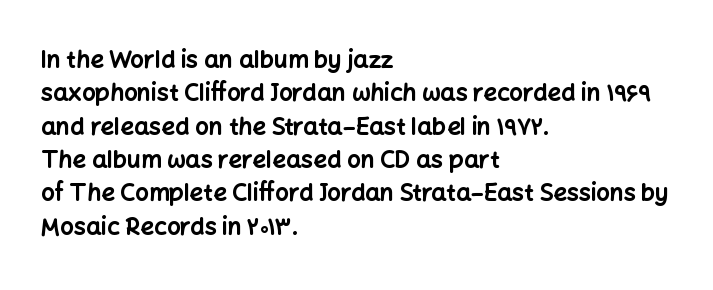
The image shows 24 px bold type, upright; set left-aligned, normal line spacing (1.39x), normal letter spacing, not underlined.
